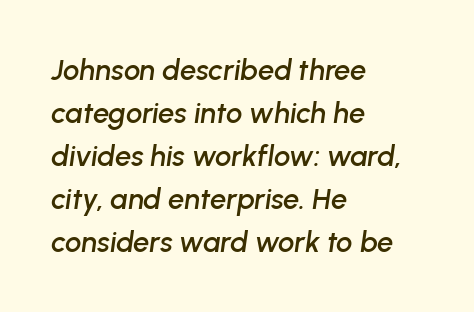
Letters rest on an invisible, unmarked baseline. No extra tracking has been applied to these lines. Each letter keeps its own natural width here, so spacing adapts to shape. The text block is weighted toward the left margin, trailing off unevenly rightward. Notice how the stems are inclined rather than vertical — that's the hallmark of italics.
